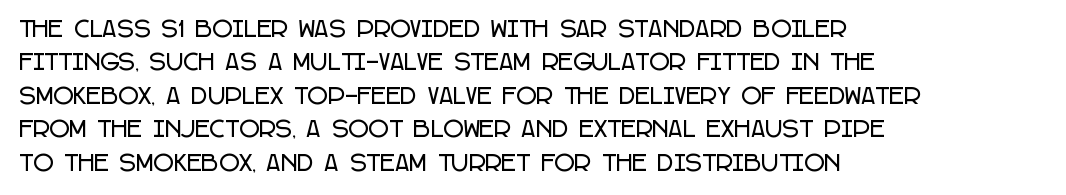
Q: Is the text italic (slanted)? A: No, it is upright.
Q: Is the text underlined? A: No.
Q: How is the paragraph aligned? A: Left-aligned.
Q: Is the spacing between letters normal or unusually wide? A: Normal.
Q: Is the spacing between lines tight, normal or loose? A: Normal.
